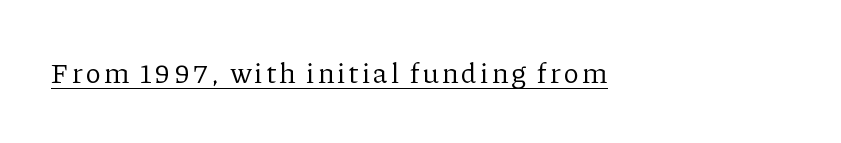
The letters look calm and open, with moderate or lighter stems. Note the varied advance widths — an 'i' is clearly narrower than an 'm'. What decoration does the sample have? An underline. Font category for this specimen: serif. No italicization has been applied; the sample stays upright.
